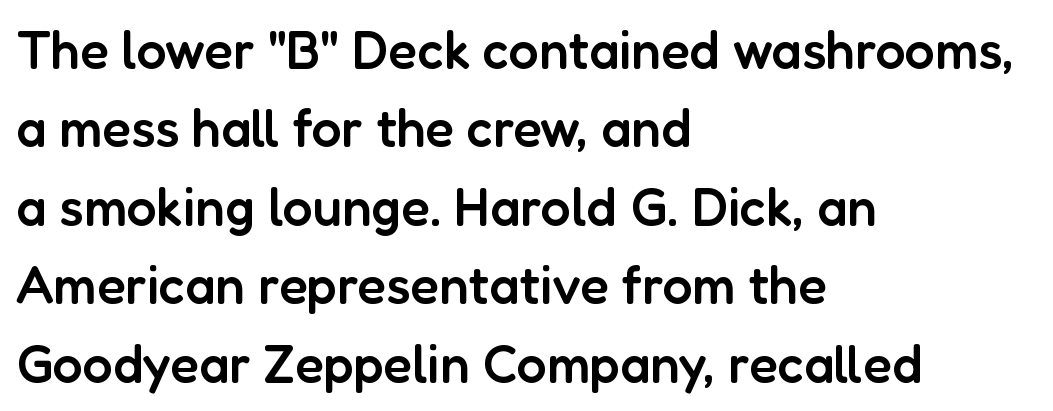
The image shows 53 px semibold sans-serif type, upright; set left-aligned, normal line spacing (1.48x), normal letter spacing, not underlined; low stroke contrast and a medium x-height.
